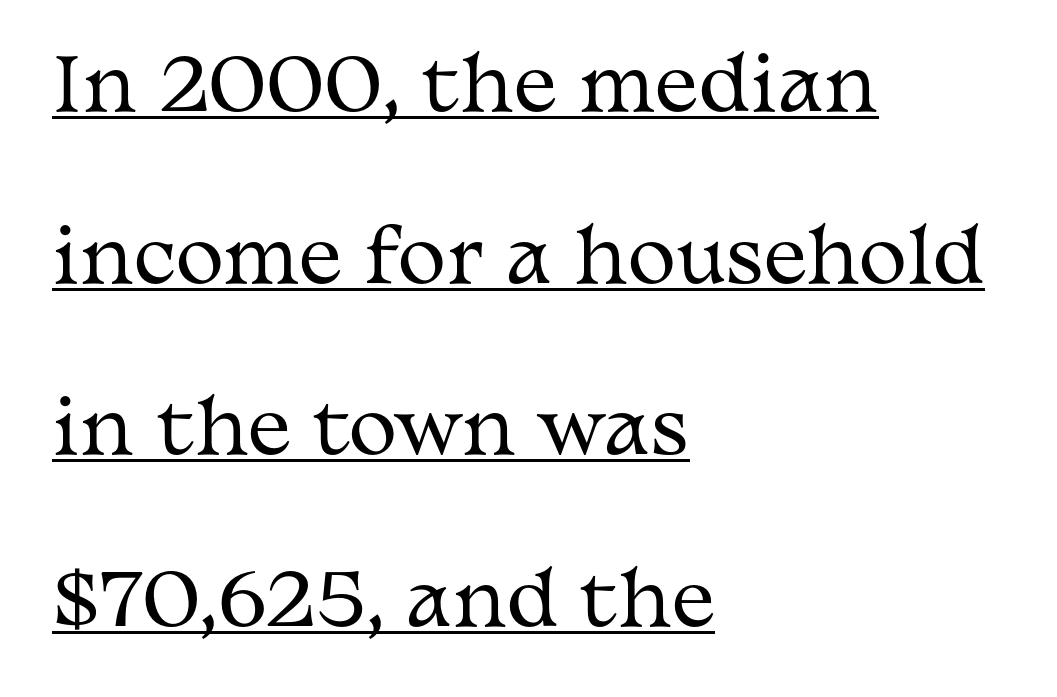
The image shows 73 px regular-weight, wide serif type, upright; set left-aligned, loose line spacing (2.35x), normal letter spacing, underlined; medium stroke contrast and a medium x-height.
